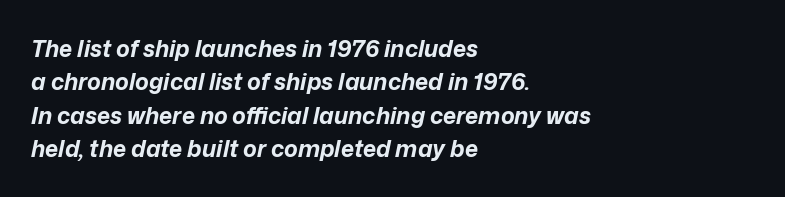
The image shows 23 px bold type, italic (leaning right); set left-aligned, normal line spacing (1.45x), normal letter spacing, not underlined.
